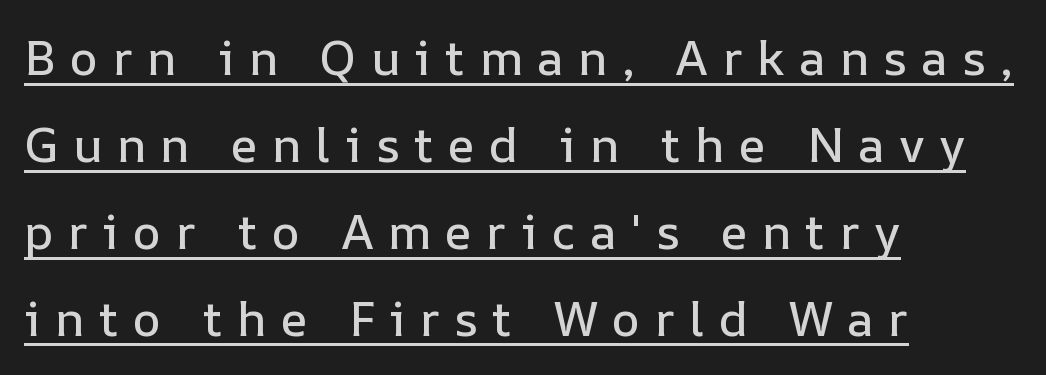
The image shows 48 px text type, upright; set left-aligned, line spacing 1.81x, unusually wide letter spacing (+0.3 em), underlined; low stroke contrast and a medium x-height.
